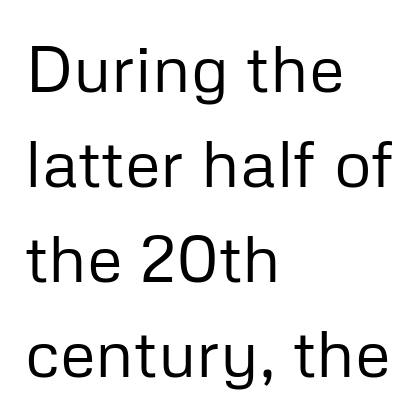
Q: Is the text bold? A: No.
Q: Is the text italic (slanted)? A: No, it is upright.
Q: Is the typeface a serif or a sans-serif typeface? A: Sans-serif.
Q: Is the text underlined? A: No.
Q: How is the paragraph aligned? A: Left-aligned.
Q: Is the spacing between letters normal or unusually wide? A: Normal.
Q: Is the spacing between lines tight, normal or loose? A: Normal.
Q: Width (condensed, normal, or wide)? A: Normal.
Q: Stroke contrast? A: Low.
Q: x-height? A: Medium.
Q: Monospaced? A: No.
